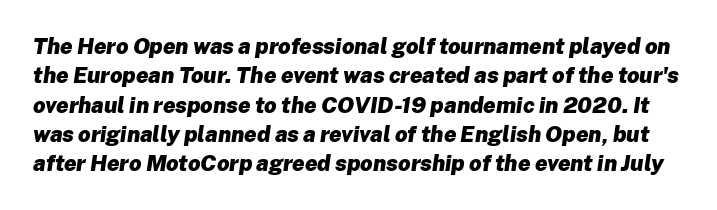
The text carries the slant typical of an italic or oblique font. I'd describe the lettering as bold — thick and assertive. Clear beneath every line of the passage. Honestly, the row spacing looks completely unremarkable. The passage shown has conventional tracking throughout.
